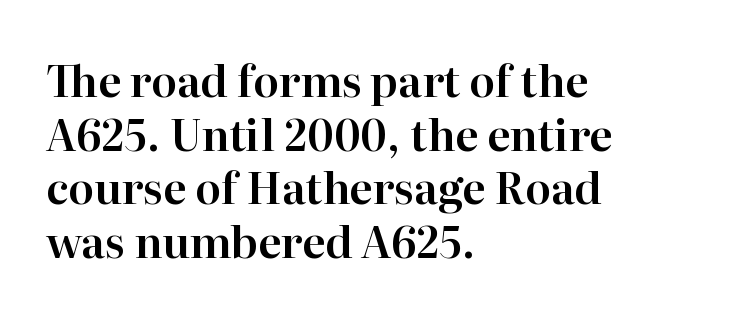
Q: Is the text italic (slanted)? A: No, it is upright.
Q: Is the typeface a serif or a sans-serif typeface? A: Serif.
Q: Is the text underlined? A: No.
Q: How is the paragraph aligned? A: Left-aligned.
Q: Is the spacing between letters normal or unusually wide? A: Normal.
Q: Is the spacing between lines tight, normal or loose? A: Normal.
Q: Width (condensed, normal, or wide)? A: Normal.
Q: Stroke contrast? A: High.
Q: x-height? A: Medium.
Q: Monospaced? A: No.
